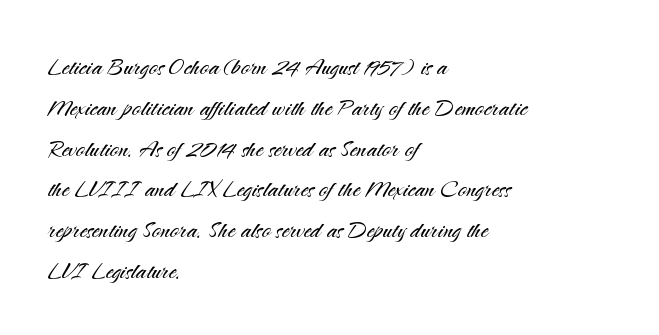
Q: Is the text bold? A: No.
Q: Is the text italic (slanted)? A: Yes.
Q: Is the typeface a serif or a sans-serif typeface? A: Sans-serif.
Q: Is the text underlined? A: No.
Q: How is the paragraph aligned? A: Left-aligned.
Q: Is the spacing between letters normal or unusually wide? A: Normal.
Q: Is the spacing between lines tight, normal or loose? A: Normal.
Q: Width (condensed, normal, or wide)? A: Normal.
Q: Stroke contrast? A: Medium.
Q: x-height? A: Small.
Q: Monospaced? A: No.
